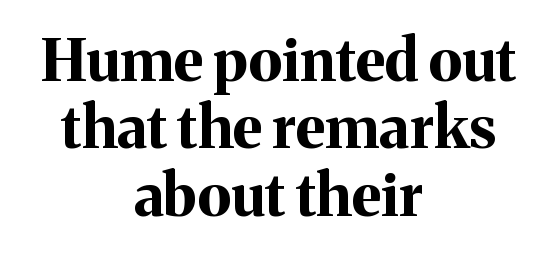
Q: Is the text bold? A: Yes.
Q: Is the text italic (slanted)? A: No, it is upright.
Q: Is the typeface a serif or a sans-serif typeface? A: Serif.
Q: Is the text underlined? A: No.
Q: How is the paragraph aligned? A: Centered.
Q: Is the spacing between letters normal or unusually wide? A: Normal.
Q: Is the spacing between lines tight, normal or loose? A: Tight.
Q: Width (condensed, normal, or wide)? A: Normal.
Q: Stroke contrast? A: Medium.
Q: x-height? A: Medium.
Q: Monospaced? A: No.
